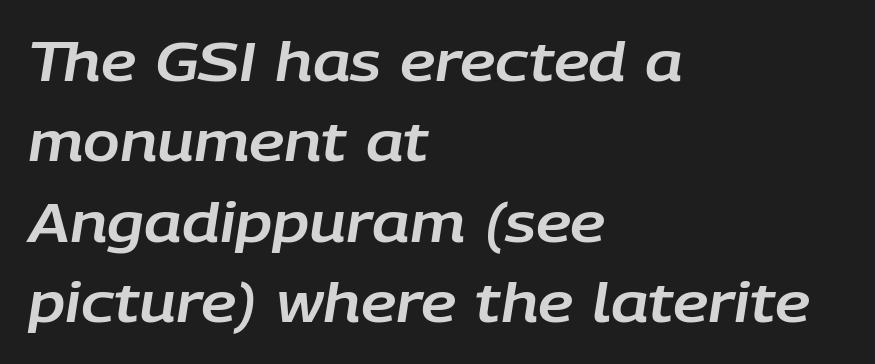
These lines are rendered in a variable-pitch font. This sample is left-justified, so line endings fall wherever the words run out. Rule under the text: the space is simply empty. Vertical spacing — default. The line texture is even and compact thanks to regular tracking.
